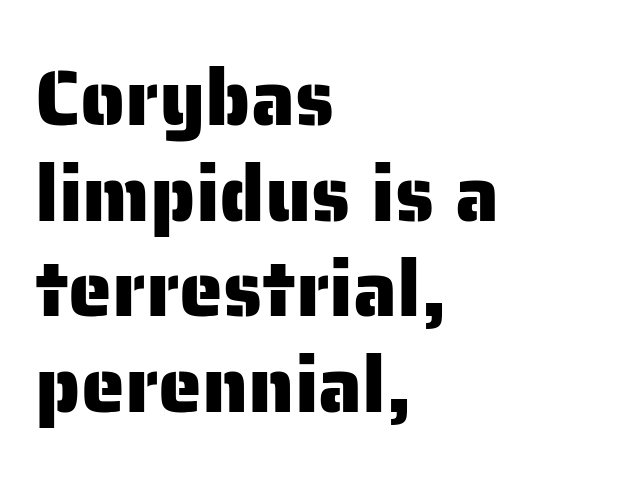
The image shows 79 px sans-serif type, upright; set left-aligned, line spacing 1.21x, normal letter spacing, not underlined; low stroke contrast and a medium x-height.
